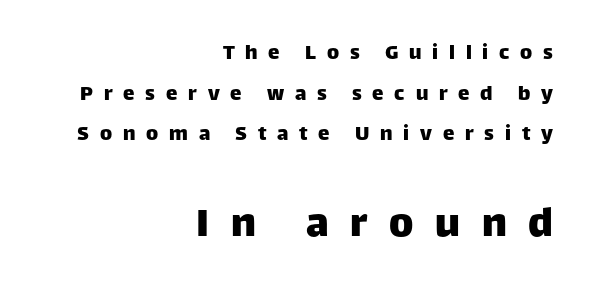
{"serif": "no", "italic": "no", "width": "normal", "stroke_contrast": "low", "x_height": "large", "monospaced": "no", "underline": "no", "align": "right", "line_spacing_ratio": 1.77, "letter_spacing": "wide", "letter_spacing_em": 0.47, "larger_block": "second", "size_ratio": 2.0, "glyph_px": 46}
